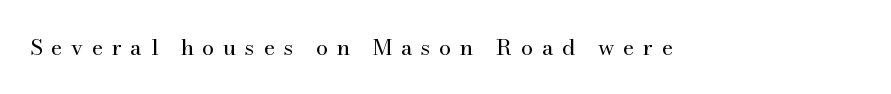
The image shows 22 px text type, upright; set unusually wide letter spacing (+0.39 em), not underlined.
